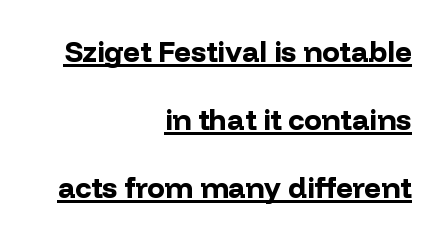
{"serif": "no", "italic": "no", "bold": "yes", "weight": "bold", "width": "normal", "stroke_contrast": "low", "x_height": "medium", "monospaced": "no", "underline": "yes", "align": "right", "line_spacing": "loose", "line_spacing_ratio": 2.35, "letter_spacing": "normal", "letter_spacing_em": 0.0, "glyph_px": 29}
